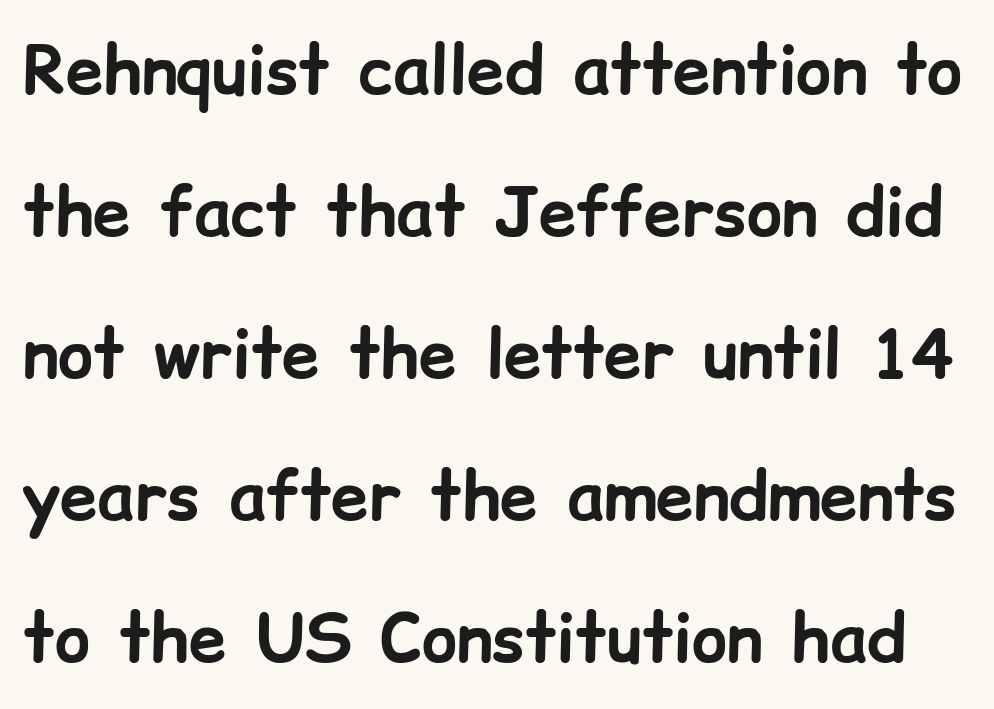
{"serif": "no", "italic": "no", "bold": "yes", "weight": "bold", "width": "normal", "stroke_contrast": "low", "x_height": "medium", "monospaced": "no", "underline": "no", "line_spacing": "loose", "line_spacing_ratio": 2.12, "letter_spacing": "normal", "letter_spacing_em": 0.0, "glyph_px": 67}
